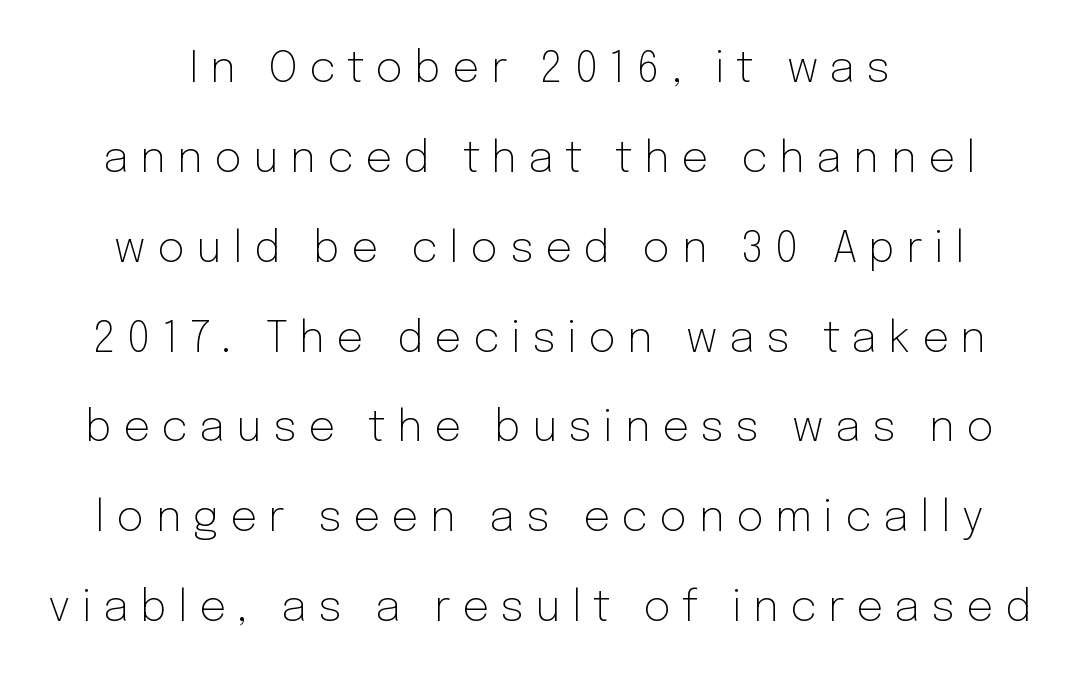
The image shows 43 px light sans-serif type, upright; set centered, loose line spacing (2.09x), unusually wide letter spacing (+0.26 em), not underlined; low stroke contrast and a medium x-height.
